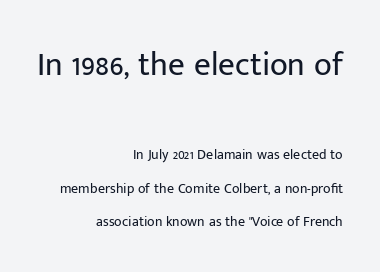
The glyphs in this specimen are sans serif. The earlier block is typeset at a bigger size than the later block. These lines are rendered in a variable-pitch font. Alignment: flush right. Here the glyphs are tracked normally, forming tight word shapes.
